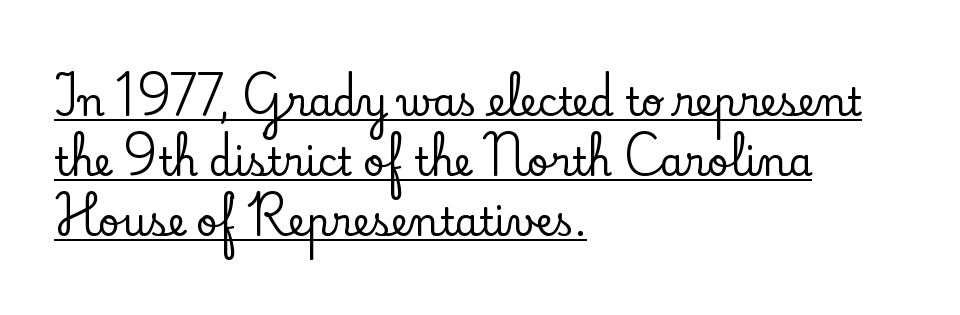
{"serif": "yes", "italic": "no", "width": "normal", "stroke_contrast": "low", "x_height": "small", "monospaced": "no", "underline": "yes", "align": "left", "line_spacing": "normal", "line_spacing_ratio": 1.58, "letter_spacing": "normal", "letter_spacing_em": 0.0, "glyph_px": 38}
